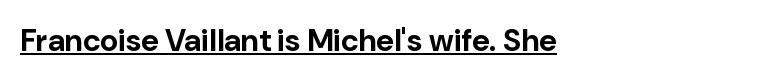
Letterform terminals end flat and unadorned throughout the passage. The characters look thick and weighty, a clear bold. Unlike italic type, these characters show no tilt at all. Each letter keeps its own natural width here, so spacing adapts to shape. The lines in this sample share a left origin and differ only in where they stop.
